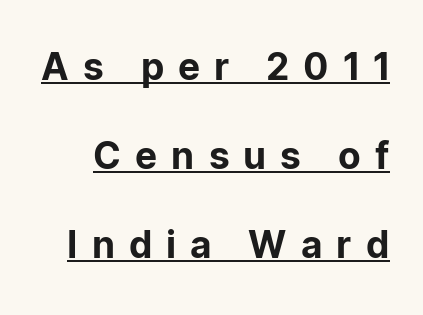
Q: Is the text italic (slanted)? A: No, it is upright.
Q: Is the typeface a serif or a sans-serif typeface? A: Sans-serif.
Q: Is the text underlined? A: Yes.
Q: Is the spacing between letters normal or unusually wide? A: Unusually wide.
Q: Is the spacing between lines tight, normal or loose? A: Loose.
Q: Width (condensed, normal, or wide)? A: Normal.
Q: Stroke contrast? A: Low.
Q: x-height? A: Medium.
Q: Monospaced? A: No.
